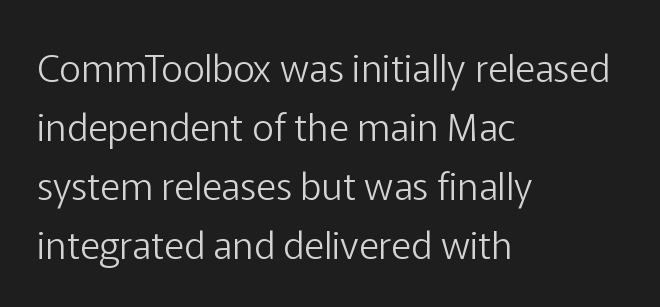
The image shows 38 px light sans-serif type, upright; set left-aligned, normal line spacing (1.55x), normal letter spacing, not underlined; low stroke contrast and a medium x-height.
